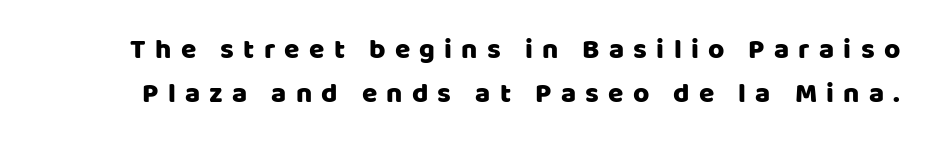
Q: Is the text italic (slanted)? A: No, it is upright.
Q: Is the typeface a serif or a sans-serif typeface? A: Sans-serif.
Q: Is the text underlined? A: No.
Q: Is the spacing between letters normal or unusually wide? A: Unusually wide.
Q: Is the spacing between lines tight, normal or loose? A: Normal.
Q: Width (condensed, normal, or wide)? A: Normal.
Q: Stroke contrast? A: Low.
Q: x-height? A: Large.
Q: Monospaced? A: No.
